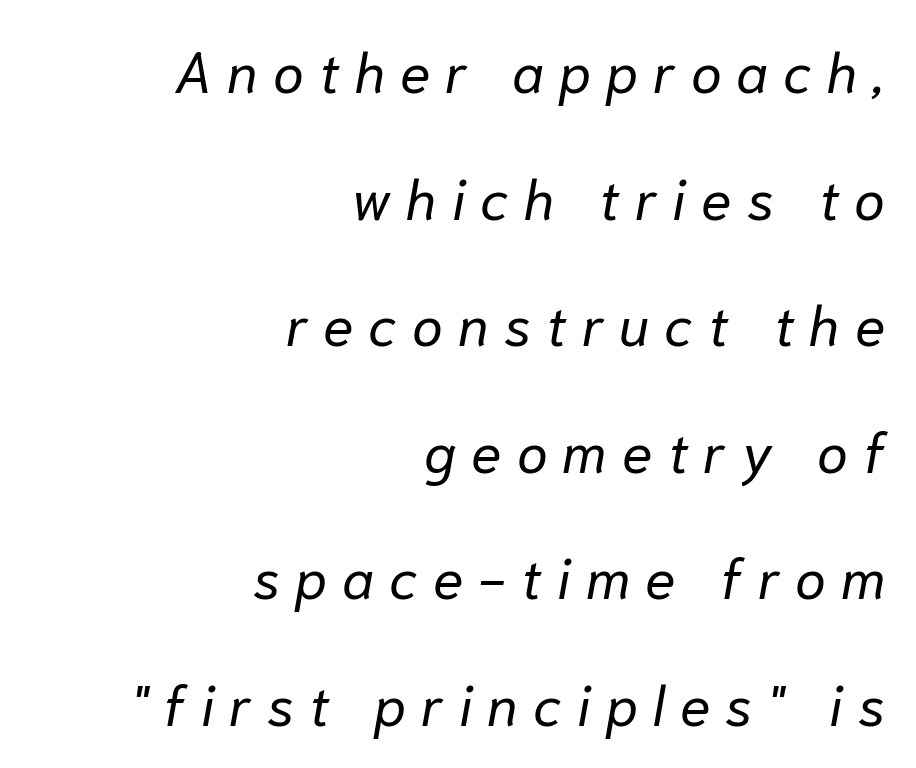
Q: Is the text bold? A: No.
Q: Is the text italic (slanted)? A: Yes, it leans right by about 10 degrees.
Q: Is the text underlined? A: No.
Q: How is the paragraph aligned? A: Right-aligned.
Q: Is the spacing between letters normal or unusually wide? A: Unusually wide.
Q: Is the spacing between lines tight, normal or loose? A: Loose.
Q: Width (condensed, normal, or wide)? A: Normal.
Q: Stroke contrast? A: Low.
Q: x-height? A: Medium.
Q: Monospaced? A: No.
